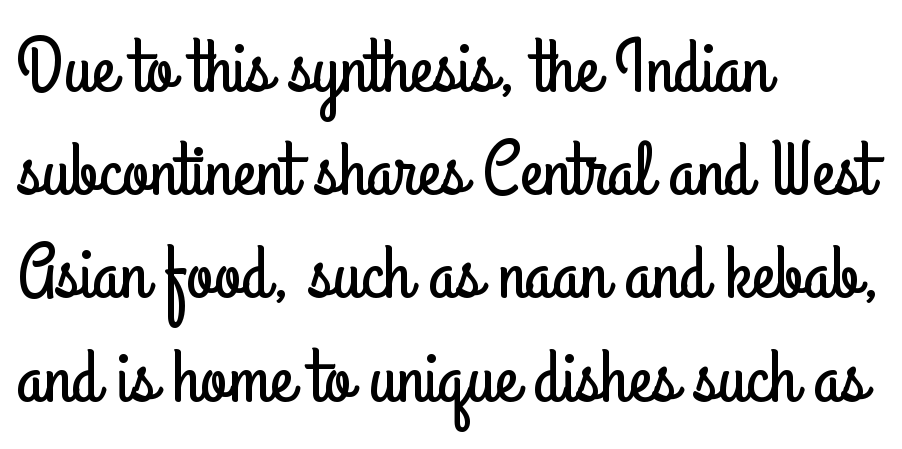
Q: Is the typeface a serif or a sans-serif typeface? A: Sans-serif.
Q: Is the text underlined? A: No.
Q: How is the paragraph aligned? A: Left-aligned.
Q: Is the spacing between letters normal or unusually wide? A: Normal.
Q: Is the spacing between lines tight, normal or loose? A: Normal.
Q: Width (condensed, normal, or wide)? A: Condensed.
Q: Stroke contrast? A: Low.
Q: x-height? A: Small.
Q: Monospaced? A: No.
